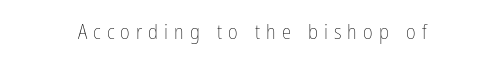
The image shows 21 px text type, upright; set unusually wide letter spacing (+0.29 em), not underlined.
